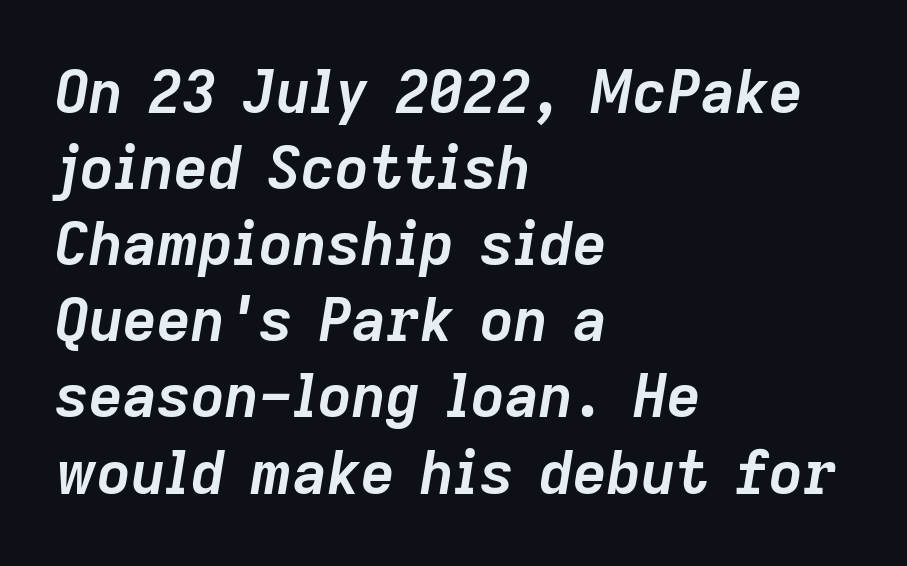
The image shows 59 px semibold type, italic (leaning right); set left-aligned, normal line spacing (1.29x), normal letter spacing, not underlined; low stroke contrast and a medium x-height.
